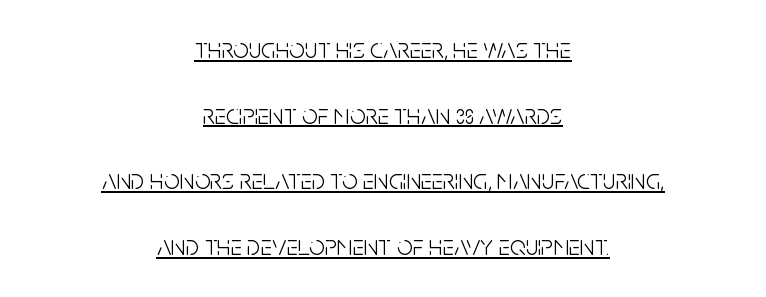
{"serif": "no", "italic": "no", "bold": "no", "weight": "light", "width": "condensed", "stroke_contrast": "low", "x_height": "large", "monospaced": "no", "underline": "yes", "align": "center", "line_spacing": "loose", "line_spacing_ratio": 2.34, "letter_spacing": "normal", "letter_spacing_em": 0.0, "glyph_px": 28}
